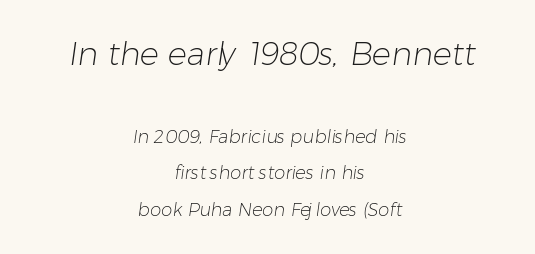
The image shows 32 px light sans-serif type; set centered, loose line spacing (2.03x), normal letter spacing, not underlined; the first (top) block is 1.78x larger; low stroke contrast and a medium x-height.
